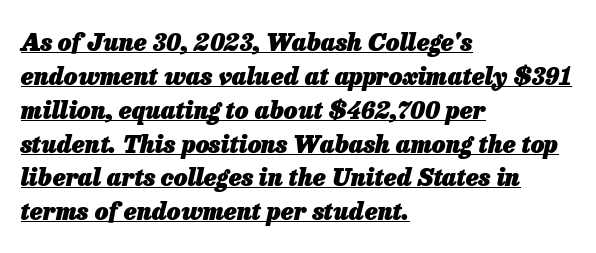
All the whitespace from short lines collects on the right. Bold? Absolutely — the strokes are thick and heavy. A typesetter would call this leading conventional body-copy spacing. The face used here is rendered with its standard letterfit.
